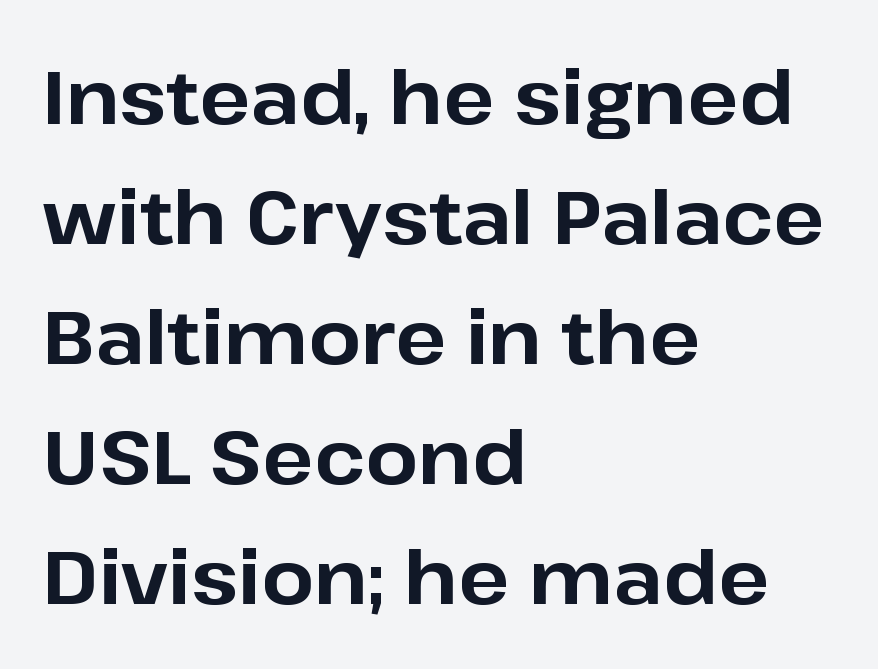
Unlike italic type, these characters show no tilt at all. Observe the ordinary spacing: letters are neighbours, not strangers. Whoever set this chose a conventional vertical rhythm. All the whitespace from short lines collects on the right. Weight check: bold — yes, fully. This sample has the flowing, uneven cadence of proportional lettering.
